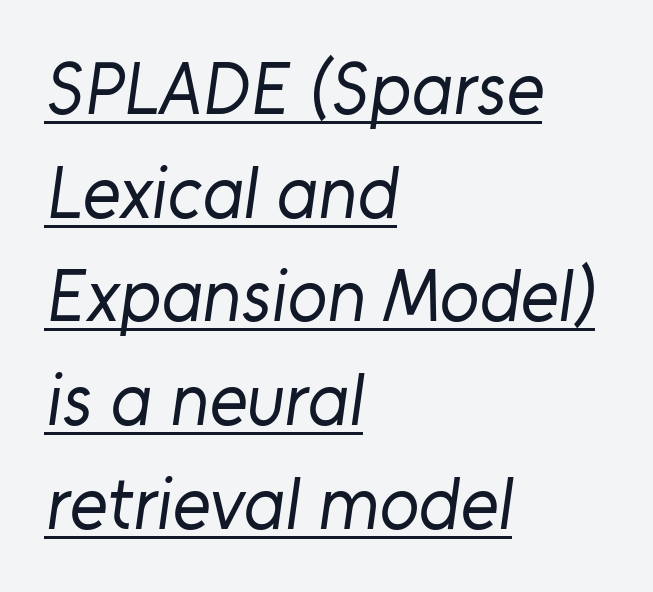
{"serif": "no", "bold": "no", "weight": "regular", "width": "normal", "stroke_contrast": "low", "x_height": "medium", "monospaced": "no", "underline": "yes", "align": "left", "line_spacing": "normal", "line_spacing_ratio": 1.42, "letter_spacing": "normal", "letter_spacing_em": 0.0, "glyph_px": 73}
